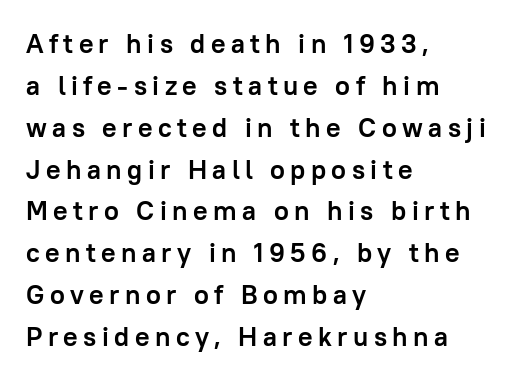
The image shows 27 px bold type, upright; set left-aligned, normal line spacing (1.55x), unusually wide letter spacing (+0.2 em), not underlined.
